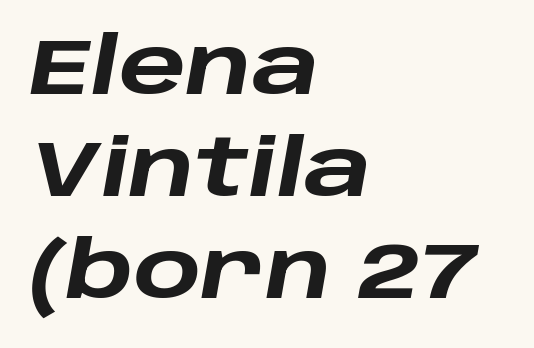
Q: Is the text bold? A: Yes.
Q: Is the text italic (slanted)? A: Yes, it leans right by about 10 degrees.
Q: Is the text underlined? A: No.
Q: How is the paragraph aligned? A: Left-aligned.
Q: Is the spacing between letters normal or unusually wide? A: Normal.
Q: Is the spacing between lines tight, normal or loose? A: Normal.
Q: Width (condensed, normal, or wide)? A: Wide.
Q: Stroke contrast? A: Low.
Q: x-height? A: Large.
Q: Monospaced? A: No.
